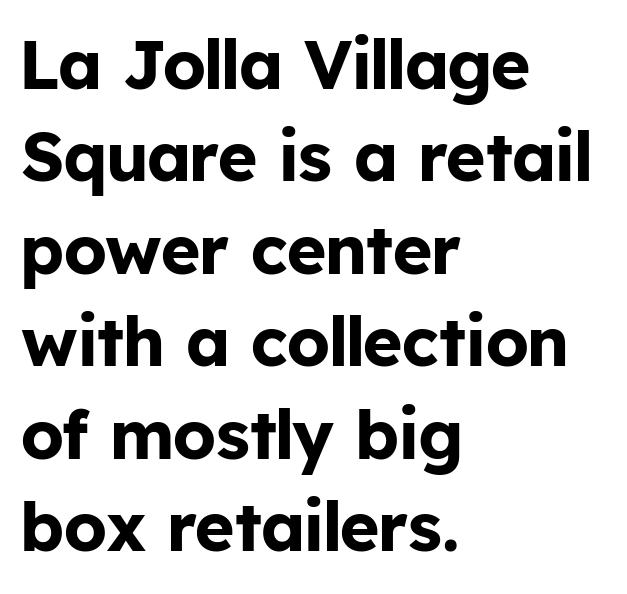
The strip under each line holds only bare page. The passage shown is typeset with a sans-serif family. The face used here is proportionally spaced, like ordinary book or web type. Does extra space separate the letters? No, they use regular spacing. Summary of weight: heavy, a full bold.
